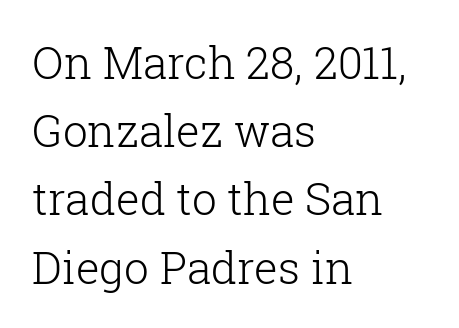
The image shows 44 px light serif type, upright; set left-aligned, normal line spacing (1.55x), normal letter spacing, not underlined; low stroke contrast and a medium x-height.
